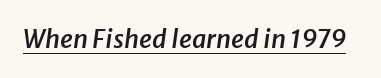
Q: Is the text bold? A: Semi-bold.
Q: Is the text italic (slanted)? A: Yes, it leans right by about 8 degrees.
Q: Is the text underlined? A: Yes.
Q: Is the spacing between letters normal or unusually wide? A: Normal.
